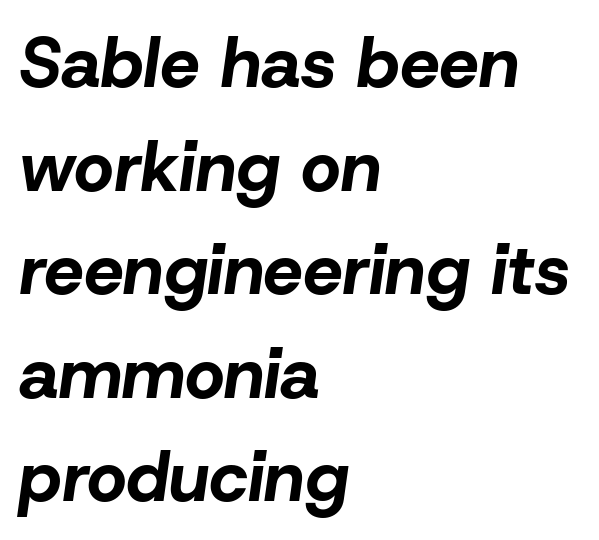
{"italic": "yes", "lean": "right", "slant_degrees": 8, "bold": "yes", "weight": "bold", "width": "normal", "stroke_contrast": "low", "x_height": "medium", "monospaced": "no", "underline": "no", "align": "left", "line_spacing": "normal", "line_spacing_ratio": 1.48, "letter_spacing": "normal", "letter_spacing_em": 0.0, "glyph_px": 70}
